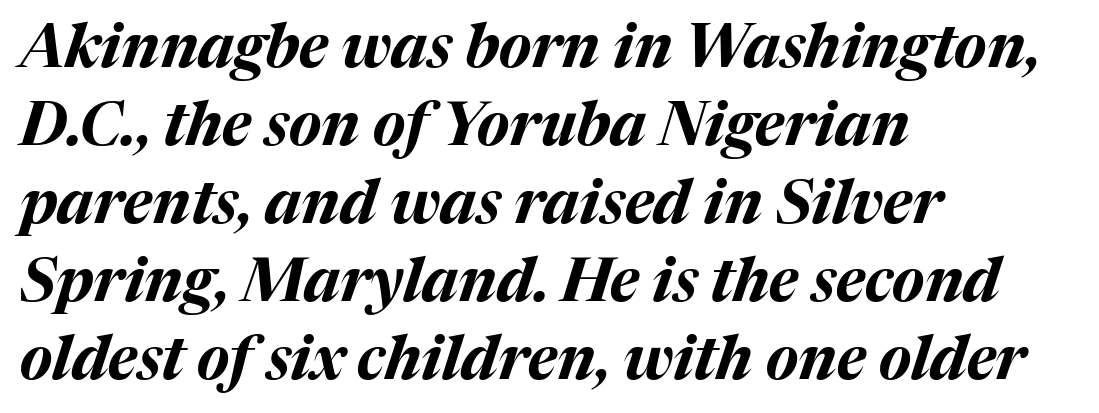
Quick note: underline off. Short and long lines alike share a common starting point at left. Rendered with sloped, italic letterforms. Line spacing here is normal.
